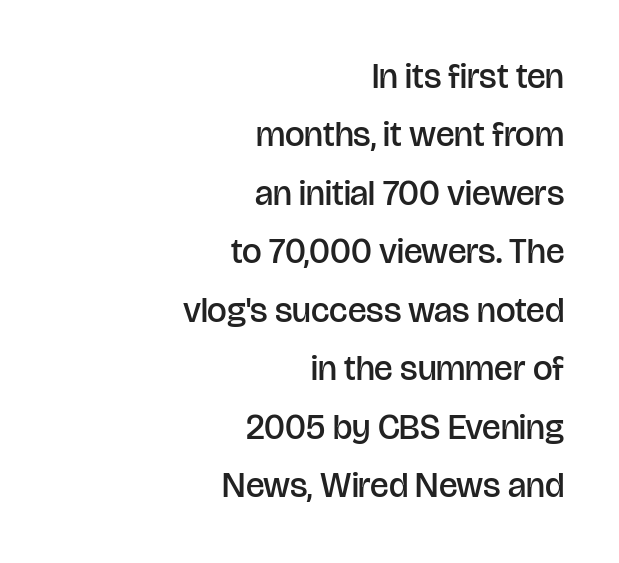
{"serif": "no", "italic": "no", "bold": "semi", "weight": "semibold", "width": "normal", "stroke_contrast": "low", "x_height": "large", "monospaced": "no", "underline": "no", "align": "right", "line_spacing": "normal", "line_spacing_ratio": 1.67, "letter_spacing": "normal", "letter_spacing_em": 0.0, "glyph_px": 35}
